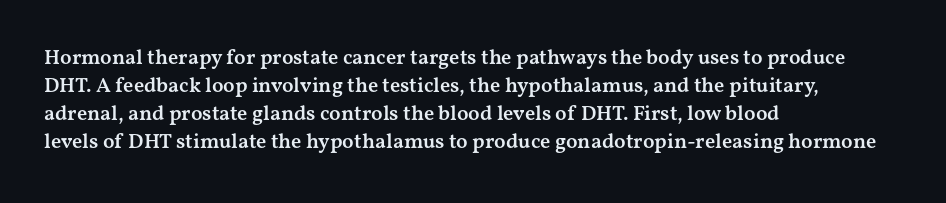
Q: Is the text bold? A: Semi-bold.
Q: Is the text italic (slanted)? A: No, it is upright.
Q: Is the text underlined? A: No.
Q: How is the paragraph aligned? A: Left-aligned.
Q: Is the spacing between letters normal or unusually wide? A: Normal.
Q: Is the spacing between lines tight, normal or loose? A: Normal.
